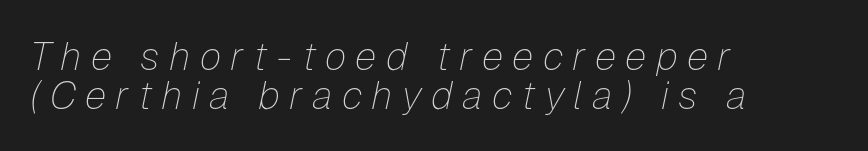
How are the letters spaced? Widely, with obvious added tracking. Rule under the text: the space is simply empty. The text carries the slant typical of an italic or oblique font. Spacing verdict: proportional, widths tailored to each character. Does the leading feel generous? Not at all — it's pinched.
